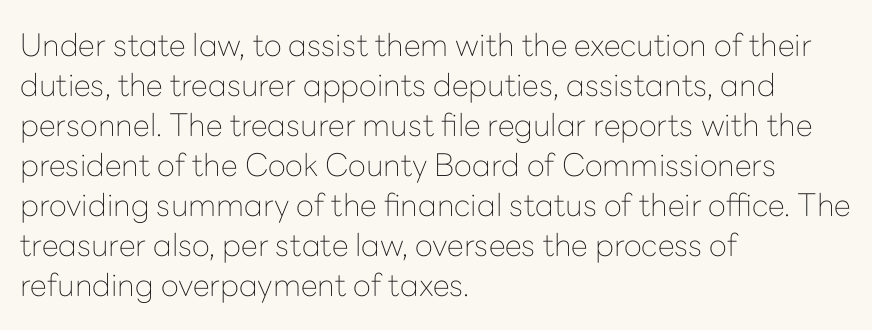
The rendering uses natural spacing where letterforms have individual widths. The typesetter chose a ragged-right arrangement here. Lines of text with bare space underneath. There is no visible air inserted between adjacent glyphs. The type family on display is of the sans-serif kind.
